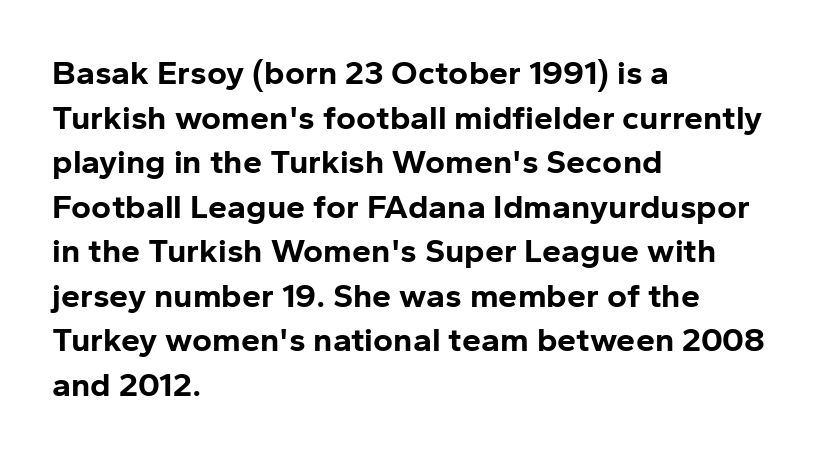
This rendering uses left alignment, leaving the right contour irregular. The line texture is even and compact thanks to regular tracking. You could not count columns in this text — the font is proportionally spaced. Caption: bold face, heavy strokes.
